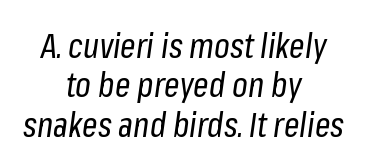
{"italic": "yes", "lean": "right", "slant_degrees": 8, "bold": "no", "weight": "regular", "width": "condensed", "stroke_contrast": "low", "x_height": "medium", "monospaced": "no", "underline": "no", "align": "center", "line_spacing_ratio": 1.16, "letter_spacing": "normal", "letter_spacing_em": 0.0, "glyph_px": 34}
